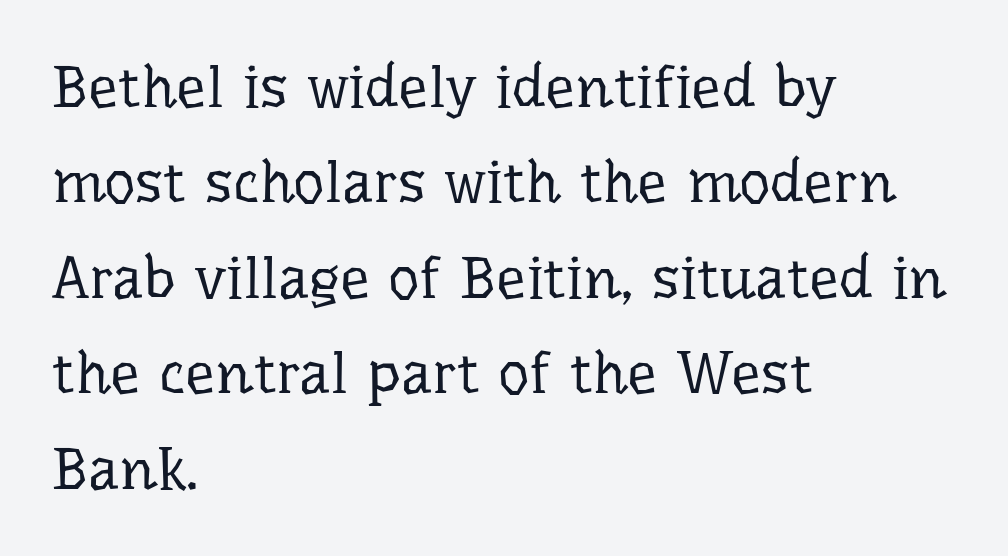
Tracking value appears to be zero — textbook default spacing. Unmarked baselines from the first word to the last. The letters stand upright; this is a roman face. These lines are set flush left with a ragged right edge.
